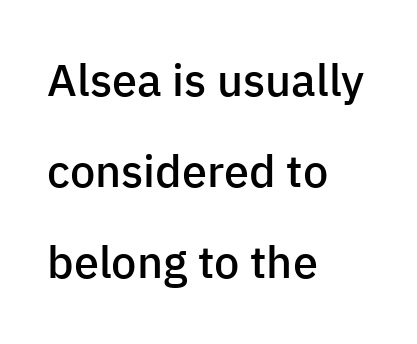
The image shows 45 px semibold sans-serif type, upright; set left-aligned, loose line spacing (2.02x), normal letter spacing, not underlined; low stroke contrast and a medium x-height.
